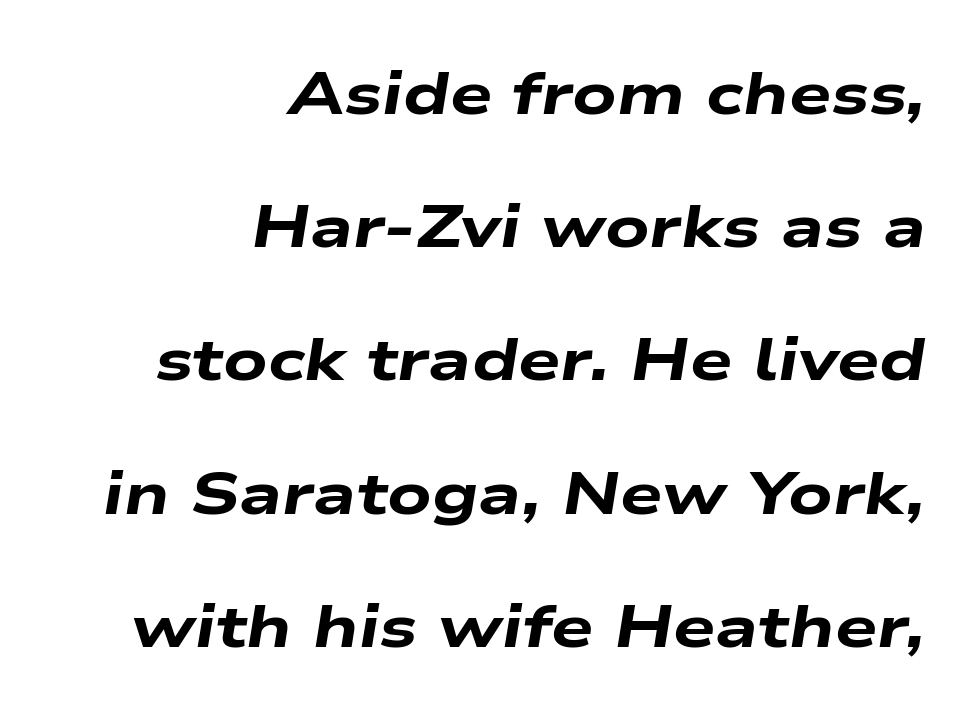
Q: Is the text bold? A: Yes.
Q: Is the text italic (slanted)? A: Yes, it leans right by about 9 degrees.
Q: Is the text underlined? A: No.
Q: How is the paragraph aligned? A: Right-aligned.
Q: Is the spacing between letters normal or unusually wide? A: Normal.
Q: Is the spacing between lines tight, normal or loose? A: Loose.
Q: Width (condensed, normal, or wide)? A: Wide.
Q: Stroke contrast? A: Low.
Q: x-height? A: Medium.
Q: Monospaced? A: No.
